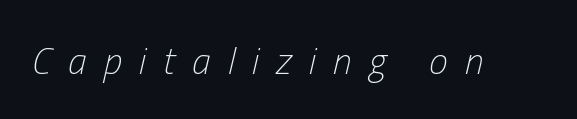
Q: Is the text bold? A: No.
Q: Is the text italic (slanted)? A: Yes, it leans right by about 13 degrees.
Q: Is the text underlined? A: No.
Q: Is the spacing between letters normal or unusually wide? A: Unusually wide.
Q: Width (condensed, normal, or wide)? A: Condensed.
Q: Stroke contrast? A: Low.
Q: x-height? A: Medium.
Q: Monospaced? A: No.
